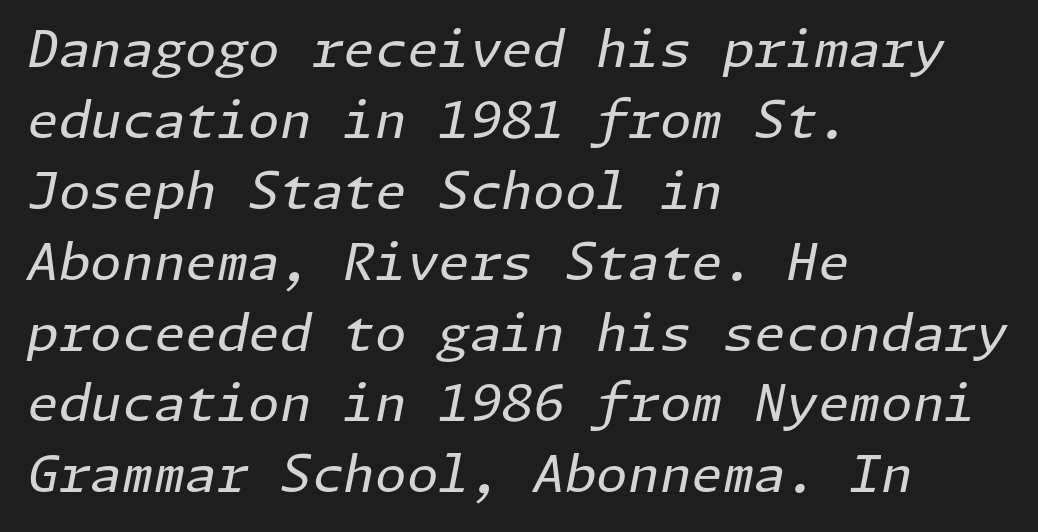
The image shows 51 px regular-weight type, italic (leaning right); set left-aligned, normal line spacing (1.39x), normal letter spacing, not underlined; low stroke contrast and a medium x-height.
